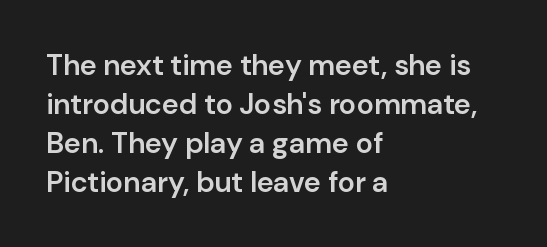
The image shows 29 px semibold sans-serif type, upright; set left-aligned, normal line spacing (1.34x), normal letter spacing, not underlined; low stroke contrast and a medium x-height.
